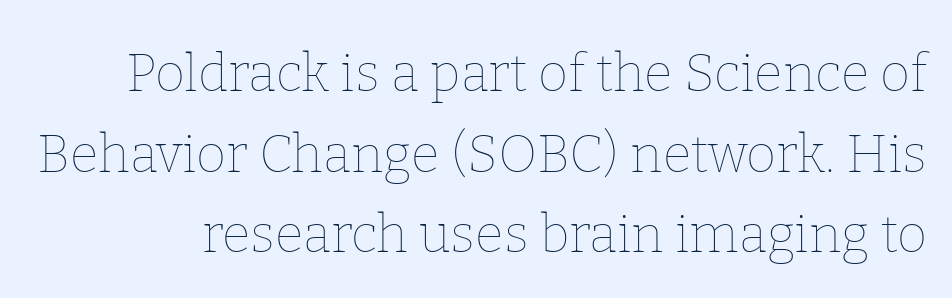
Q: Is the text bold? A: No.
Q: Is the text italic (slanted)? A: No, it is upright.
Q: Is the text underlined? A: No.
Q: Is the spacing between letters normal or unusually wide? A: Normal.
Q: Is the spacing between lines tight, normal or loose? A: Normal.
Q: Width (condensed, normal, or wide)? A: Normal.
Q: Stroke contrast? A: Low.
Q: x-height? A: Medium.
Q: Monospaced? A: No.
